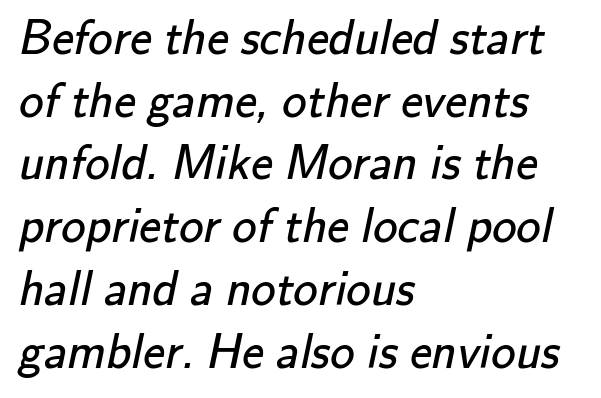
The image shows 49 px regular-weight sans-serif type; set left-aligned, normal line spacing (1.28x), normal letter spacing, not underlined; low stroke contrast and a small x-height.
